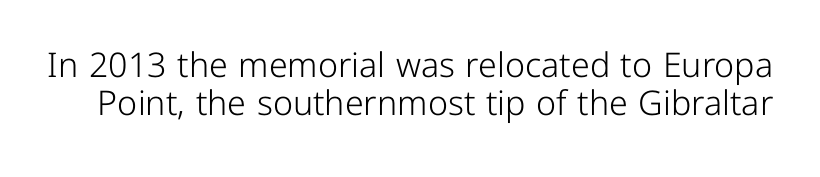
Q: Is the text bold? A: No.
Q: Is the text italic (slanted)? A: No, it is upright.
Q: Is the typeface a serif or a sans-serif typeface? A: Sans-serif.
Q: Is the text underlined? A: No.
Q: Is the spacing between letters normal or unusually wide? A: Normal.
Q: Is the spacing between lines tight, normal or loose? A: Tight.
Q: Width (condensed, normal, or wide)? A: Normal.
Q: Stroke contrast? A: Low.
Q: x-height? A: Medium.
Q: Monospaced? A: No.
